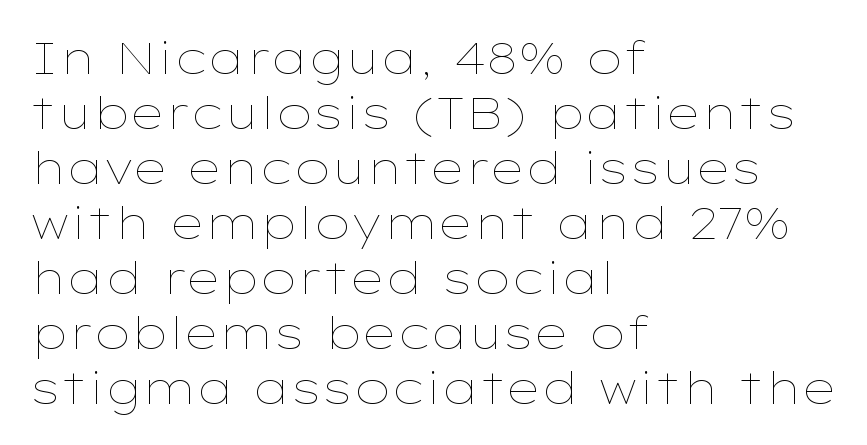
{"italic": "no", "bold": "no", "weight": "thin", "width": "wide", "stroke_contrast": "low", "x_height": "medium", "monospaced": "no", "underline": "no", "align": "left", "line_spacing": "normal", "line_spacing_ratio": 1.25, "letter_spacing": "normal", "letter_spacing_em": 0.0, "glyph_px": 44}
